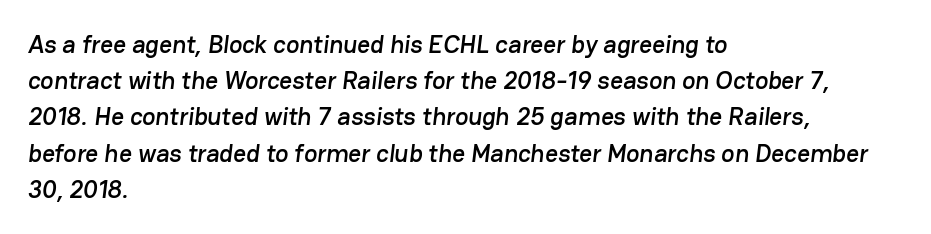
{"underline": "no", "align": "left", "line_spacing": "normal", "line_spacing_ratio": 1.45, "letter_spacing": "normal", "letter_spacing_em": 0.0, "glyph_px": 25}
